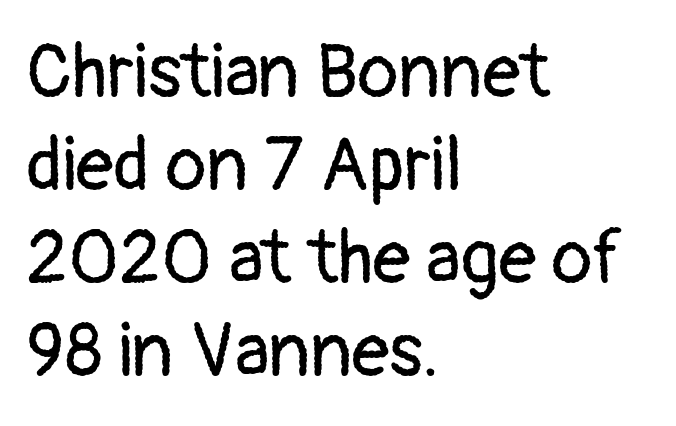
Q: Is the text bold? A: No.
Q: Is the text italic (slanted)? A: No, it is upright.
Q: Is the typeface a serif or a sans-serif typeface? A: Sans-serif.
Q: Is the text underlined? A: No.
Q: How is the paragraph aligned? A: Left-aligned.
Q: Is the spacing between letters normal or unusually wide? A: Normal.
Q: Width (condensed, normal, or wide)? A: Normal.
Q: Stroke contrast? A: Low.
Q: x-height? A: Medium.
Q: Monospaced? A: No.
